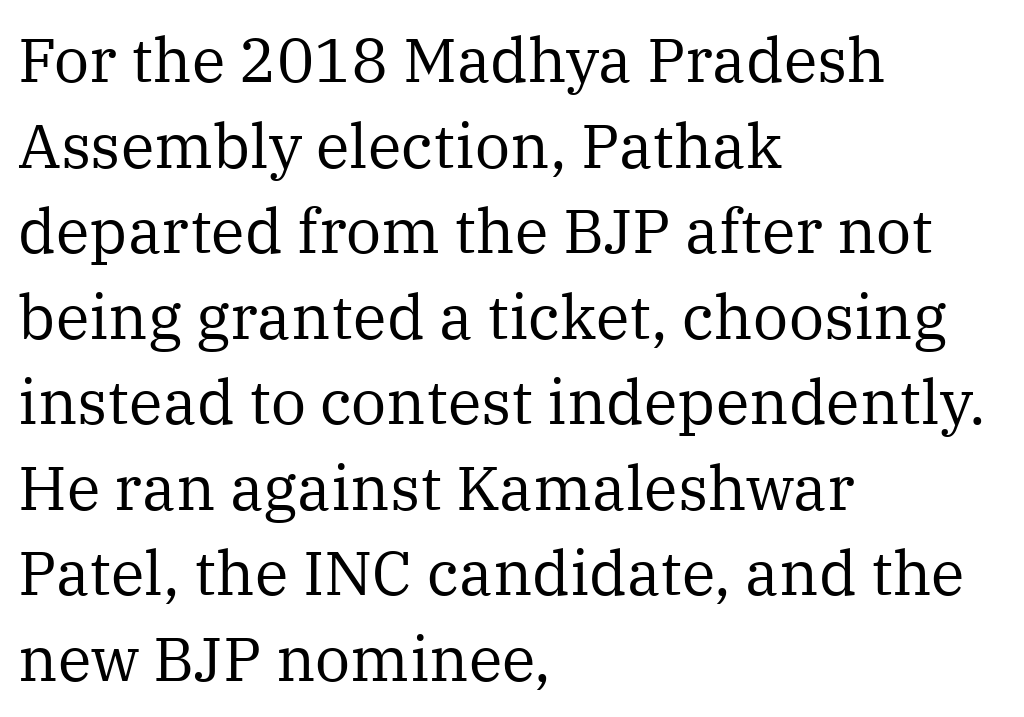
Q: Is the text bold? A: No.
Q: Is the text italic (slanted)? A: No, it is upright.
Q: Is the typeface a serif or a sans-serif typeface? A: Serif.
Q: Is the text underlined? A: No.
Q: How is the paragraph aligned? A: Left-aligned.
Q: Is the spacing between letters normal or unusually wide? A: Normal.
Q: Is the spacing between lines tight, normal or loose? A: Normal.
Q: Width (condensed, normal, or wide)? A: Normal.
Q: Stroke contrast? A: Medium.
Q: x-height? A: Medium.
Q: Monospaced? A: No.
